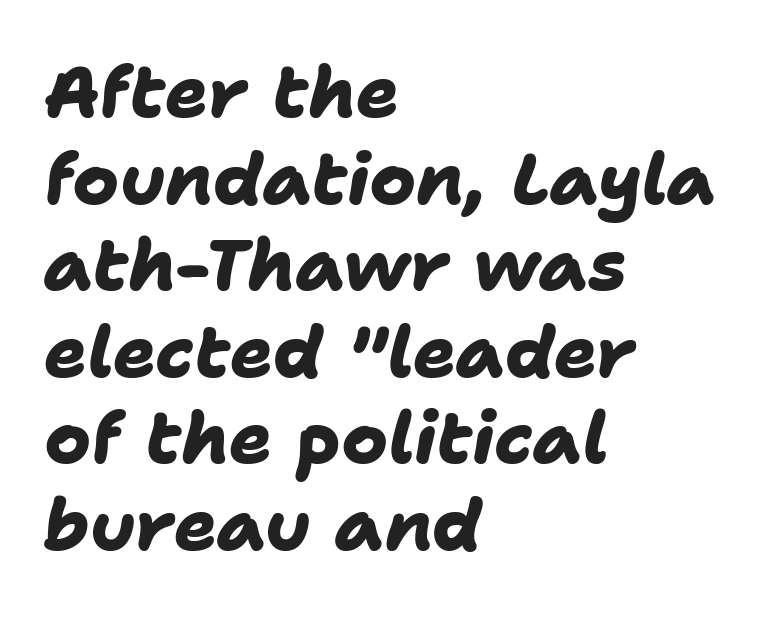
This rendering leaves character spacing at its baseline value. These lines stack with their left ends in a neat column. I'd describe the lettering as bold — thick and assertive. Do the characters align in a grid? No, the font is proportional. The zone under the glyphs is completely vacant. The text was rendered using a sans face with plain stroke endings.
